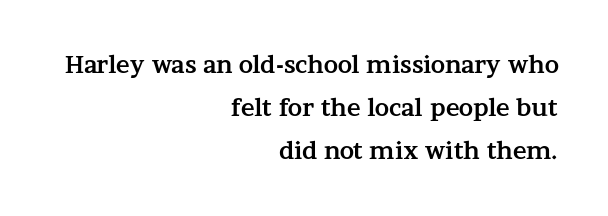
I'd describe the lettering as bold — thick and assertive. No word sits above an underline. The letters sit at their default tracking, neither squeezed nor spread. Ordinary non-slanted type is in use.
